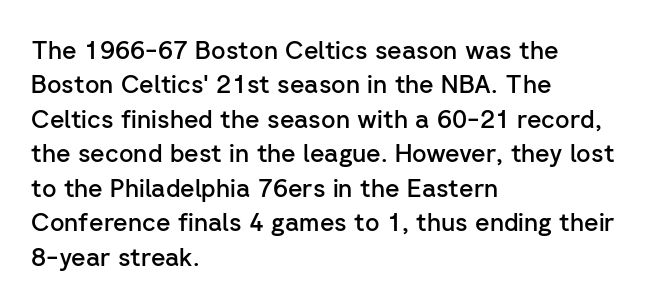
The image shows 25 px text type, upright; set left-aligned, normal line spacing (1.38x), normal letter spacing, not underlined.
